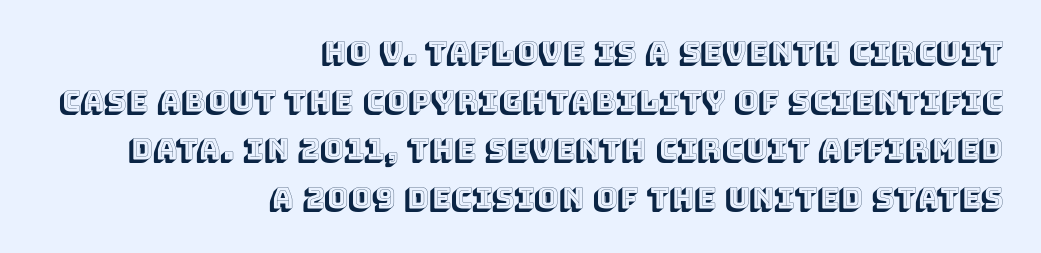
Rows of type keep a routine distance in the vertical direction. One-word summary of the alignment: right. A typesetter would call this proportional, since set widths differ per character. Designer's note — italics off, roman on. Between one letter and the next there's only the usual sliver of space.
